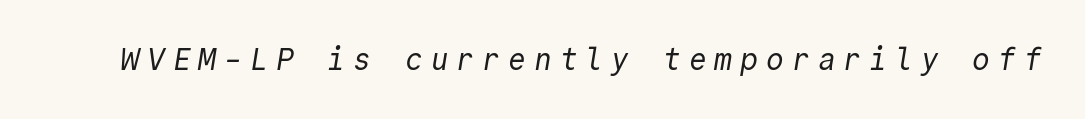
Q: Is the text bold? A: No.
Q: Is the typeface a serif or a sans-serif typeface? A: Sans-serif.
Q: Is the text underlined? A: No.
Q: Is the spacing between letters normal or unusually wide? A: Unusually wide.
Q: Width (condensed, normal, or wide)? A: Normal.
Q: x-height? A: Medium.
Q: Monospaced? A: Yes.
